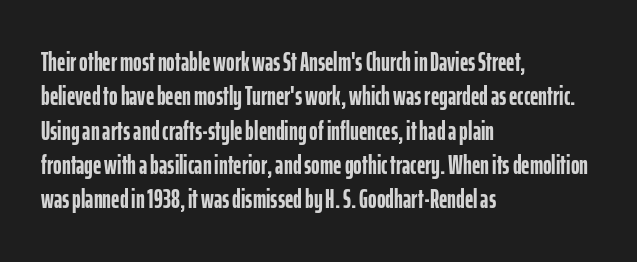
The image shows 26 px bold type, upright; set left-aligned, normal line spacing (1.32x), normal letter spacing, not underlined.
